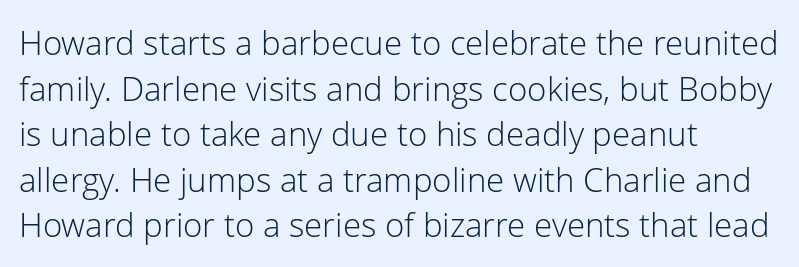
Spacing verdict: proportional, widths tailored to each character. Posture: vertical. The weight tops out at a normal text grade. A typesetter would label this face a sans. You could call the tracking neutral — neither tight nor loose. Teacher's note: observe the even left margin — that is flush-left alignment.
